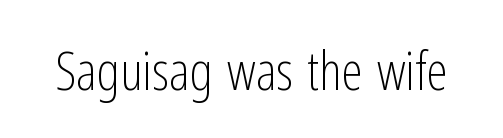
These lines are rendered in a variable-pitch font. Font category for this specimen: sans-serif. The lettering holds an erect, upright posture throughout. The zone under the glyphs is completely vacant. Letter spacing: default. Is this a heavy cut? Hardly; it is regular or lighter.
